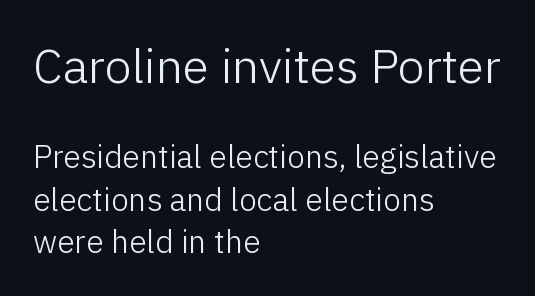
The image shows 48 px light sans-serif type, upright; set left-aligned, normal line spacing (1.33x), normal letter spacing, not underlined; the first (top) block is 1.5x larger; low stroke contrast and a medium x-height.
